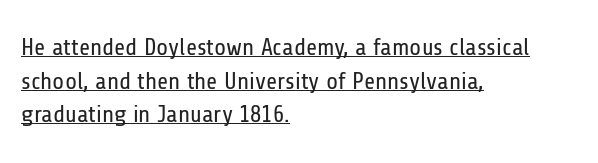
Q: Is the text bold? A: No.
Q: Is the text italic (slanted)? A: No, it is upright.
Q: Is the text underlined? A: Yes.
Q: How is the paragraph aligned? A: Left-aligned.
Q: Is the spacing between letters normal or unusually wide? A: Normal.
Q: Is the spacing between lines tight, normal or loose? A: Normal.
